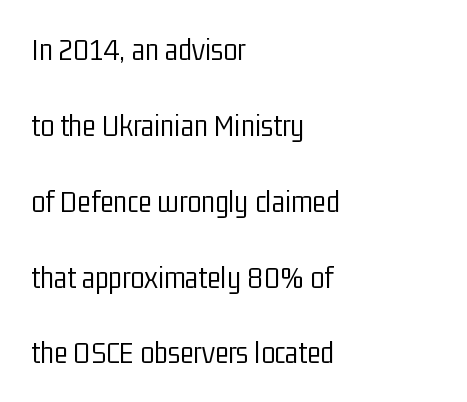
{"serif": "no", "italic": "no", "bold": "no", "weight": "light", "width": "condensed", "stroke_contrast": "low", "x_height": "medium", "monospaced": "no", "underline": "no", "align": "left", "line_spacing": "loose", "line_spacing_ratio": 2.37, "letter_spacing": "normal", "letter_spacing_em": 0.0, "glyph_px": 32}
